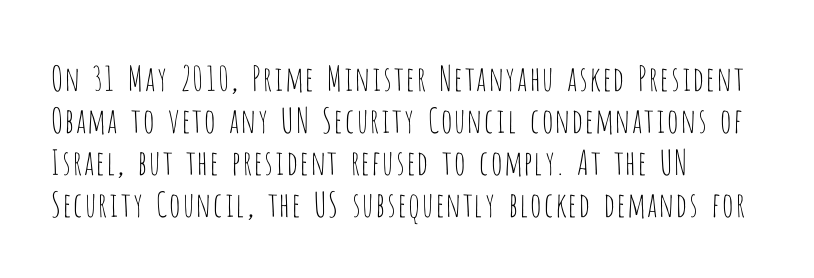
The image shows 34 px thin, condensed sans-serif type, upright; set left-aligned, line spacing 1.24x, normal letter spacing, not underlined; low stroke contrast and a large x-height.
